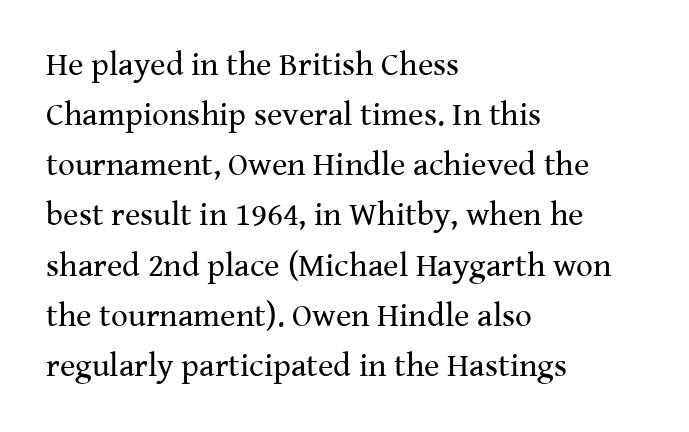
The image shows 33 px regular-weight serif type, upright; set left-aligned, normal line spacing (1.52x), normal letter spacing, not underlined; medium stroke contrast and a medium x-height.
